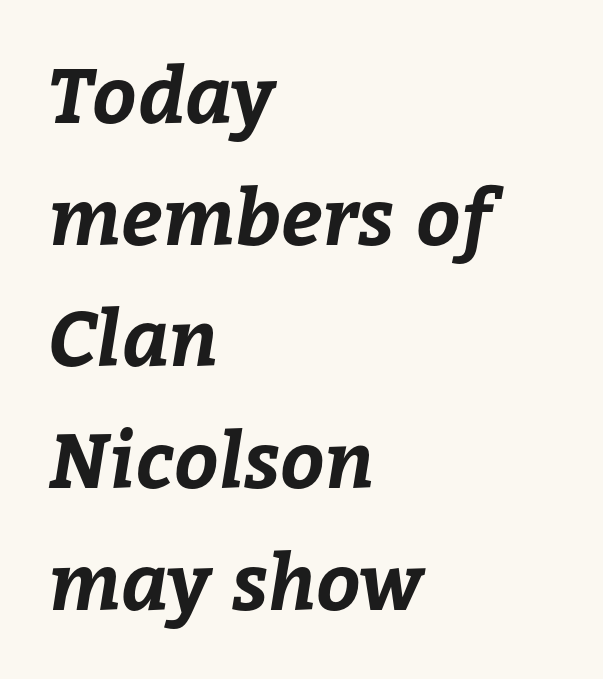
Q: Is the text bold? A: Yes.
Q: Is the text underlined? A: No.
Q: How is the paragraph aligned? A: Left-aligned.
Q: Is the spacing between letters normal or unusually wide? A: Normal.
Q: Is the spacing between lines tight, normal or loose? A: Normal.
Q: Width (condensed, normal, or wide)? A: Normal.
Q: Stroke contrast? A: Low.
Q: x-height? A: Medium.
Q: Monospaced? A: No.
